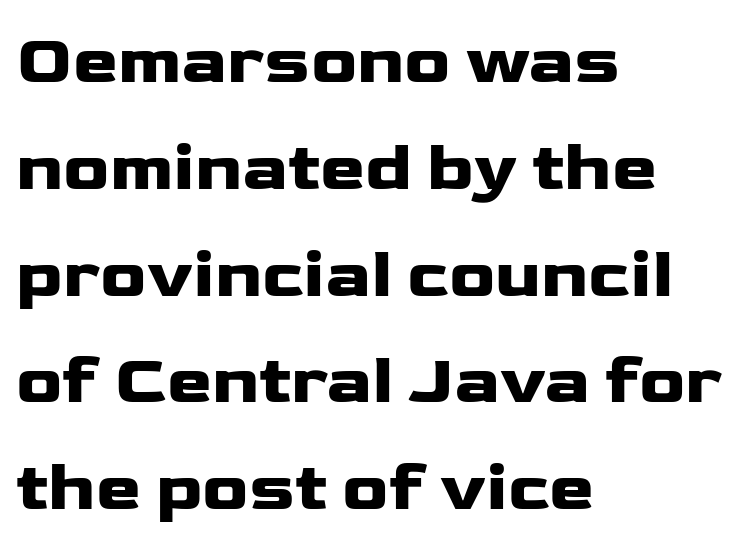
Q: Is the text italic (slanted)? A: No, it is upright.
Q: Is the typeface a serif or a sans-serif typeface? A: Sans-serif.
Q: Is the text underlined? A: No.
Q: How is the paragraph aligned? A: Left-aligned.
Q: Is the spacing between letters normal or unusually wide? A: Normal.
Q: Is the spacing between lines tight, normal or loose? A: Normal.
Q: Width (condensed, normal, or wide)? A: Wide.
Q: Stroke contrast? A: Low.
Q: x-height? A: Medium.
Q: Monospaced? A: No.
